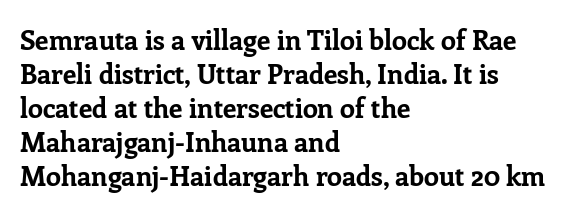
{"italic": "no", "bold": "yes", "underline": "no", "align": "left", "line_spacing": "normal", "line_spacing_ratio": 1.26, "letter_spacing": "normal", "letter_spacing_em": 0.0, "glyph_px": 27}
